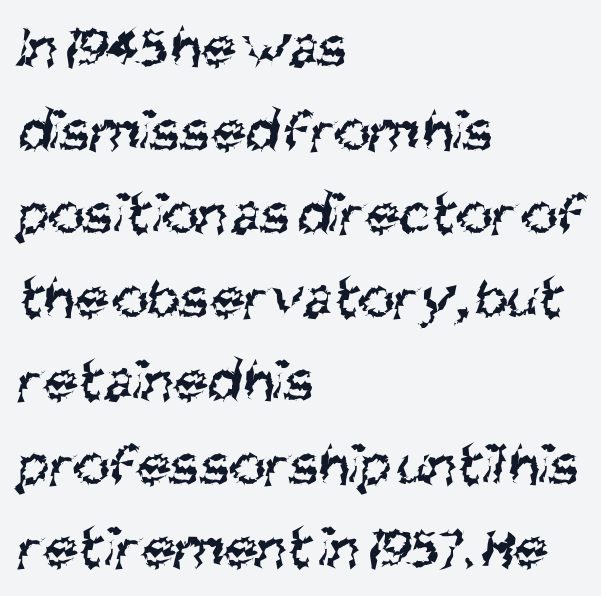
Q: Is the text bold? A: No.
Q: Is the typeface a serif or a sans-serif typeface? A: Sans-serif.
Q: Is the text underlined? A: No.
Q: How is the paragraph aligned? A: Left-aligned.
Q: Is the spacing between letters normal or unusually wide? A: Normal.
Q: Is the spacing between lines tight, normal or loose? A: Normal.
Q: Width (condensed, normal, or wide)? A: Condensed.
Q: Stroke contrast? A: Medium.
Q: x-height? A: Large.
Q: Monospaced? A: No.
